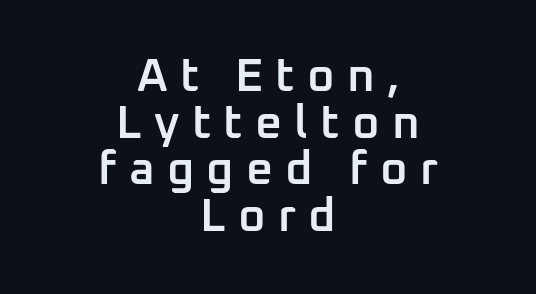
The characters look somewhat weighty, a semibold short of true bold. This is sans-serif lettering, the kind often seen on screens and signage. Note the varied advance widths — an 'i' is clearly narrower than an 'm'. Does the copy run flush right? No — it is centered line by line.
